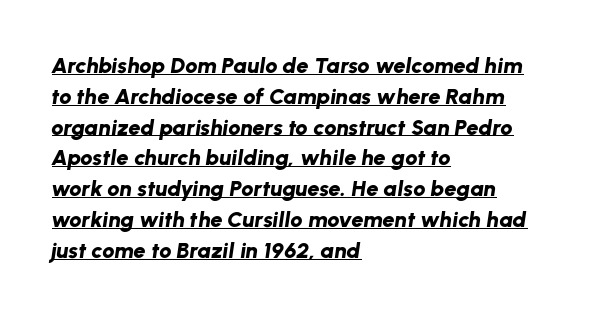
{"italic": "yes", "lean": "right", "slant_degrees": 8, "bold": "yes", "underline": "yes", "align": "left", "line_spacing": "normal", "line_spacing_ratio": 1.4, "letter_spacing": "normal", "letter_spacing_em": 0.0, "glyph_px": 22}
